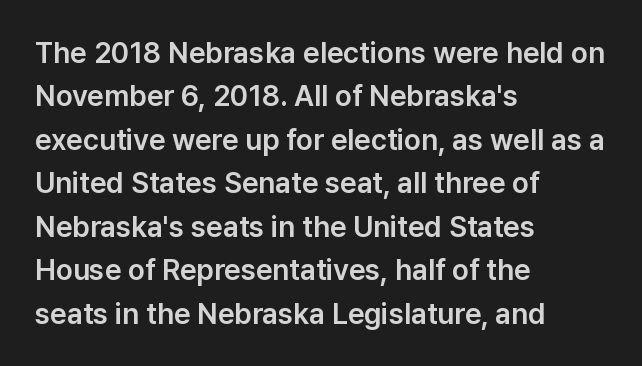
The image shows 29 px sans-serif type, upright; set left-aligned, normal line spacing (1.5x), normal letter spacing, not underlined; low stroke contrast and a medium x-height.
